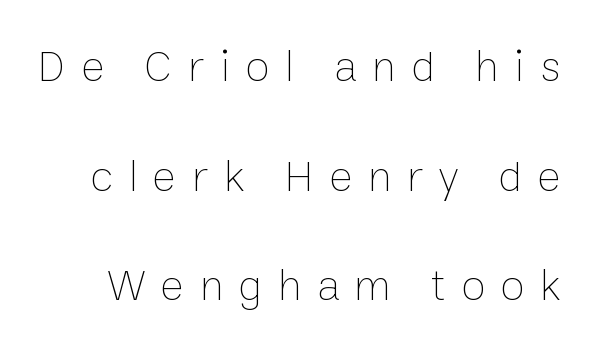
No extra ink here — the face is not bold. The specimen omits any rule beneath the text block's lines. The rendering uses a large line-height, opening up the rows. The horizontal fit of the characters is loose and conspicuously gappy. In terms of posture, this sample is upright.
